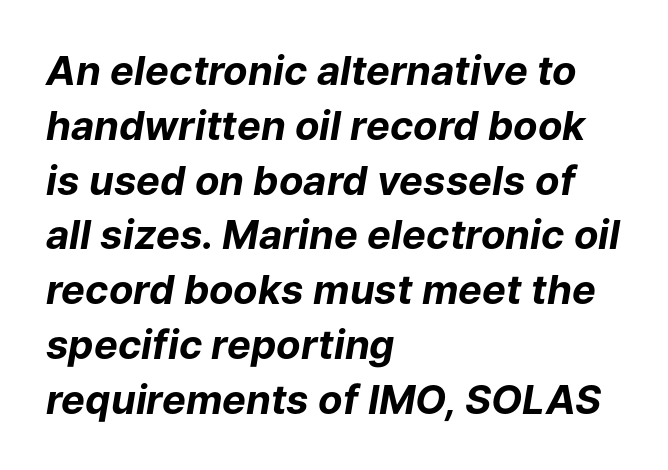
The image shows 40 px bold type, italic (leaning right); set left-aligned, normal line spacing (1.37x), normal letter spacing, not underlined; low stroke contrast and a medium x-height.
